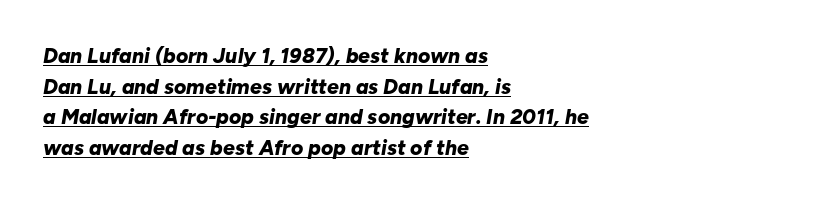
{"italic": "yes", "lean": "right", "slant_degrees": 10, "bold": "yes", "underline": "yes", "align": "left", "line_spacing": "normal", "line_spacing_ratio": 1.46, "letter_spacing": "normal", "letter_spacing_em": 0.0, "glyph_px": 21}
